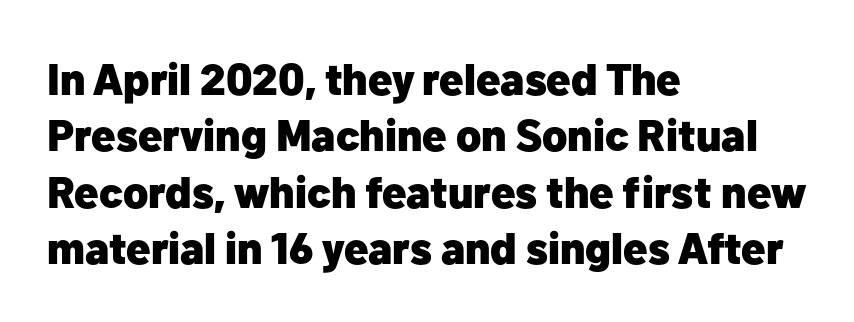
The image shows 44 px heavy sans-serif type, upright; set left-aligned, normal line spacing (1.28x), normal letter spacing, not underlined; low stroke contrast and a medium x-height.
